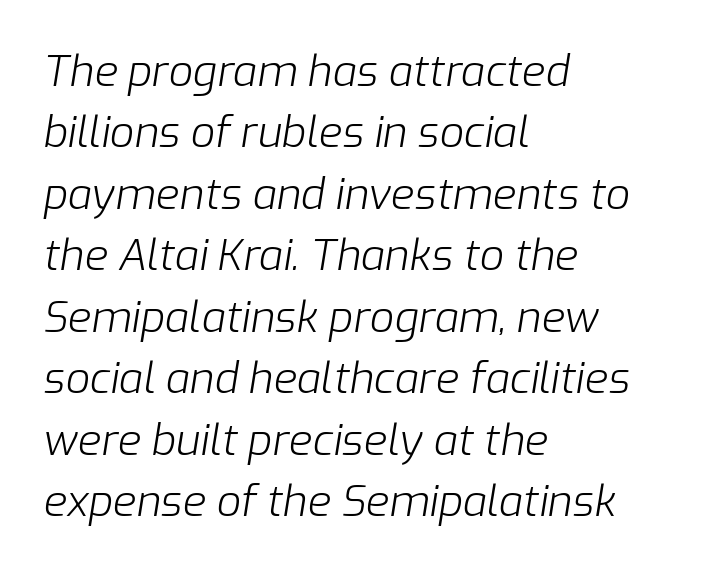
{"italic": "yes", "lean": "right", "slant_degrees": 9, "bold": "no", "weight": "light", "width": "normal", "stroke_contrast": "low", "x_height": "medium", "monospaced": "no", "underline": "no", "align": "left", "line_spacing": "normal", "line_spacing_ratio": 1.43, "letter_spacing": "normal", "letter_spacing_em": 0.0, "glyph_px": 43}
